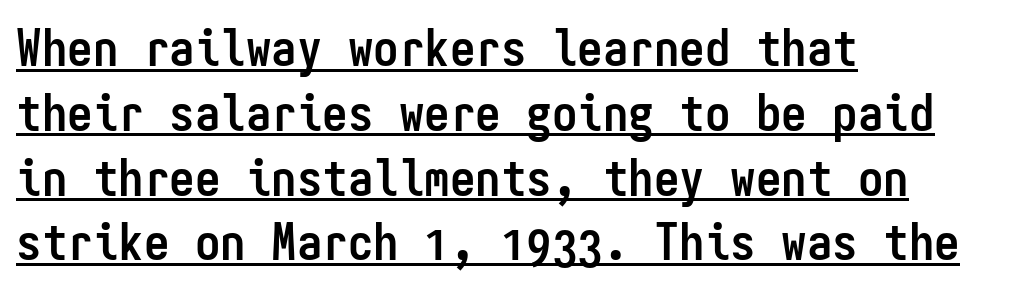
{"serif": "no", "italic": "no", "bold": "yes", "weight": "semibold", "width": "condensed", "stroke_contrast": "low", "x_height": "medium", "monospaced": "yes", "underline": "yes", "align": "left", "line_spacing": "normal", "line_spacing_ratio": 1.27, "letter_spacing": "normal", "letter_spacing_em": 0.0, "glyph_px": 51}
